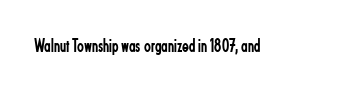
{"italic": "no", "bold": "no", "underline": "no", "letter_spacing": "normal", "letter_spacing_em": 0.0, "glyph_px": 20}
